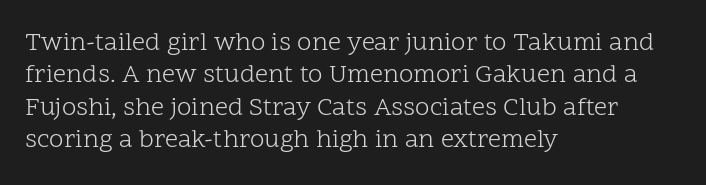
Q: Is the text bold? A: No.
Q: Is the text italic (slanted)? A: No, it is upright.
Q: Is the text underlined? A: No.
Q: How is the paragraph aligned? A: Left-aligned.
Q: Is the spacing between letters normal or unusually wide? A: Normal.
Q: Is the spacing between lines tight, normal or loose? A: Normal.
